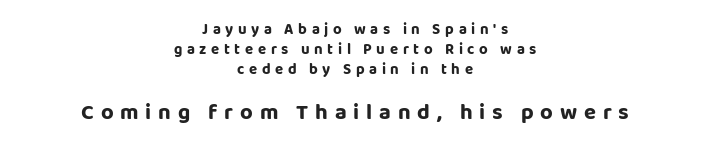
Q: Is the text bold? A: Yes.
Q: Is the text italic (slanted)? A: No, it is upright.
Q: Is the text underlined? A: No.
Q: How is the paragraph aligned? A: Centered.
Q: Is the spacing between letters normal or unusually wide? A: Unusually wide.
Q: Is the spacing between lines tight, normal or loose? A: Normal.
Q: Which block of text is set in a larger size, the first (top) or the second (bottom)? A: The second (bottom) one.
